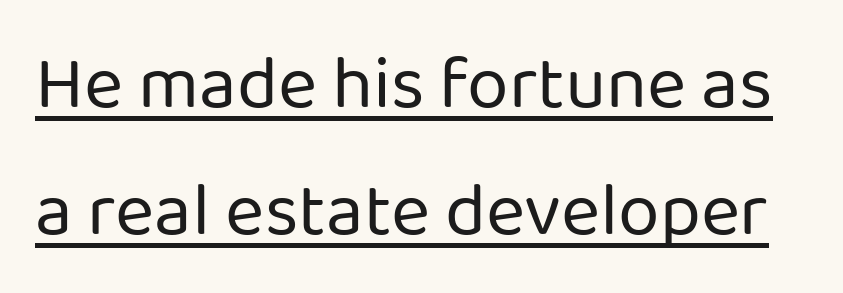
The image shows 75 px regular-weight sans-serif type, upright; set normal line spacing (1.7x), normal letter spacing, underlined; low stroke contrast and a medium x-height.
